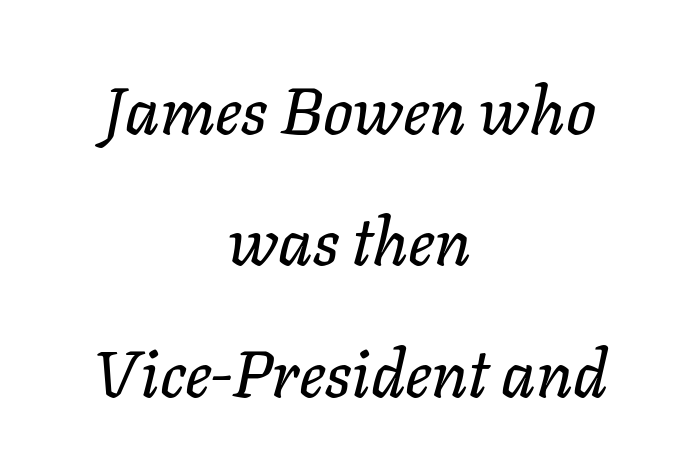
The image shows 66 px text type, italic (leaning right); set centered, loose line spacing (1.99x), normal letter spacing, not underlined; low stroke contrast and a medium x-height.
